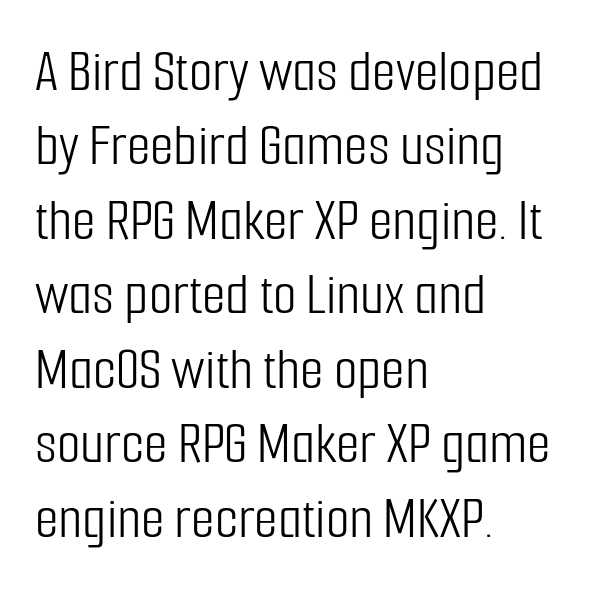
{"serif": "no", "italic": "no", "bold": "no", "weight": "light", "width": "condensed", "stroke_contrast": "low", "x_height": "medium", "monospaced": "no", "underline": "no", "align": "left", "line_spacing_ratio": 1.22, "letter_spacing": "normal", "letter_spacing_em": 0.0, "glyph_px": 61}
